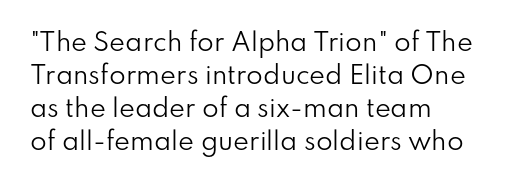
{"italic": "no", "bold": "no", "underline": "no", "align": "left", "line_spacing": "normal", "line_spacing_ratio": 1.38, "letter_spacing": "normal", "letter_spacing_em": 0.0, "glyph_px": 24}
